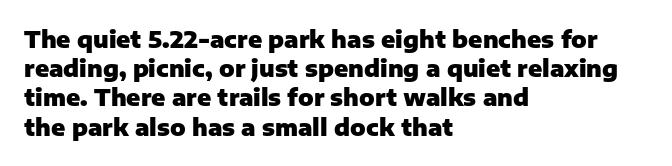
Is the block centered? No — it sits flush against the left margin. Strong, thick strokes mark this as bold type. Plain, unruled lines of type. Nothing unusual about the tracking: characters are spaced as the font intends. When letters stand straight like this, we call the style roman or upright. One glance says typical: line gaps are just what's usual.
